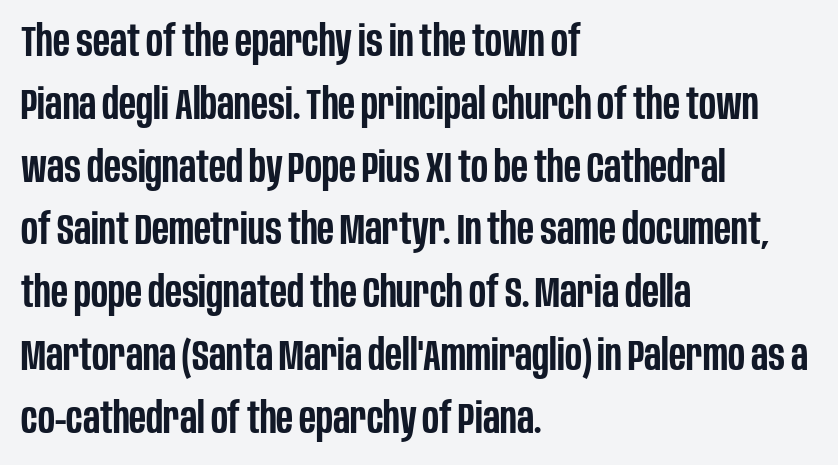
The image shows 43 px semibold, condensed sans-serif type, upright; set left-aligned, normal line spacing (1.46x), normal letter spacing, not underlined; low stroke contrast and a large x-height.
